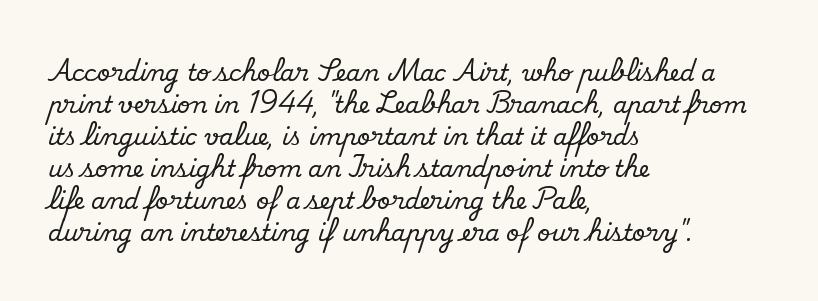
These lines are set flush left with a ragged right edge. Observe the ordinary spacing: letters are neighbours, not strangers. Vertically, the passage feels balanced, rows spaced as you'd expect. Has an underline been added? It has not.
